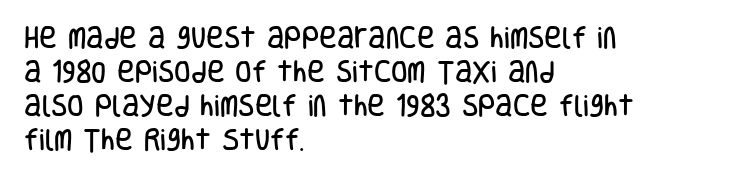
Q: Is the text italic (slanted)? A: No, it is upright.
Q: Is the text underlined? A: No.
Q: How is the paragraph aligned? A: Left-aligned.
Q: Is the spacing between letters normal or unusually wide? A: Normal.
Q: Is the spacing between lines tight, normal or loose? A: Normal.
